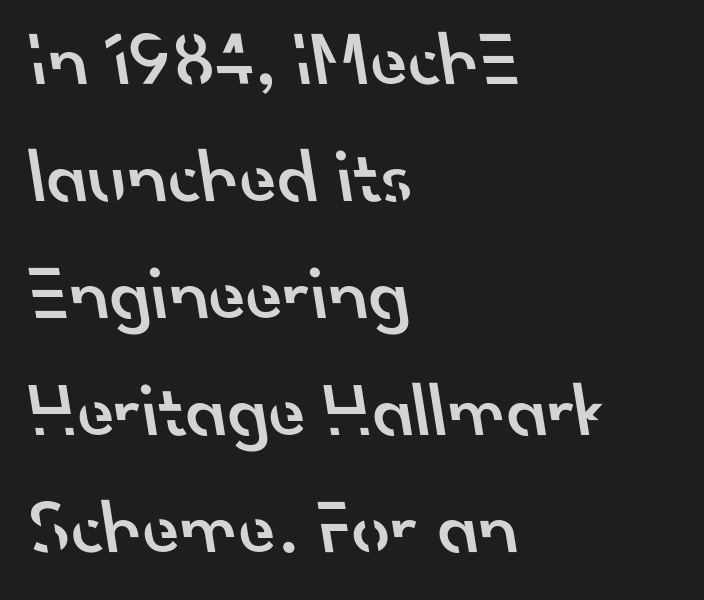
The characters display no serif detailing; their extremities are plain. The letters sit at their default tracking, neither squeezed nor spread. Slightly chunky letters — semibold, I'd say, not full bold. Leading matches the norm, producing a regular column. The foot of each line stays bare and open. Spacing verdict: proportional, widths tailored to each character.
